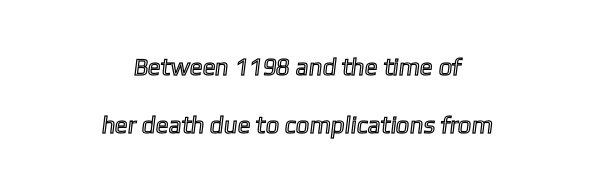
Q: Is the text underlined? A: No.
Q: How is the paragraph aligned? A: Centered.
Q: Is the spacing between letters normal or unusually wide? A: Normal.
Q: Is the spacing between lines tight, normal or loose? A: Loose.
